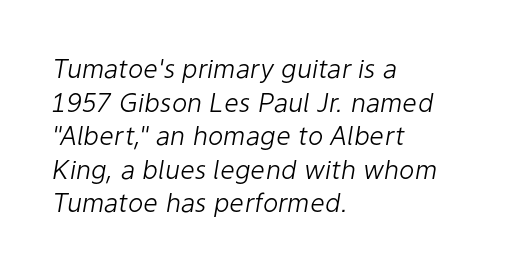
The image shows 26 px text type, italic (leaning right); set left-aligned, normal line spacing (1.29x), normal letter spacing, not underlined.
